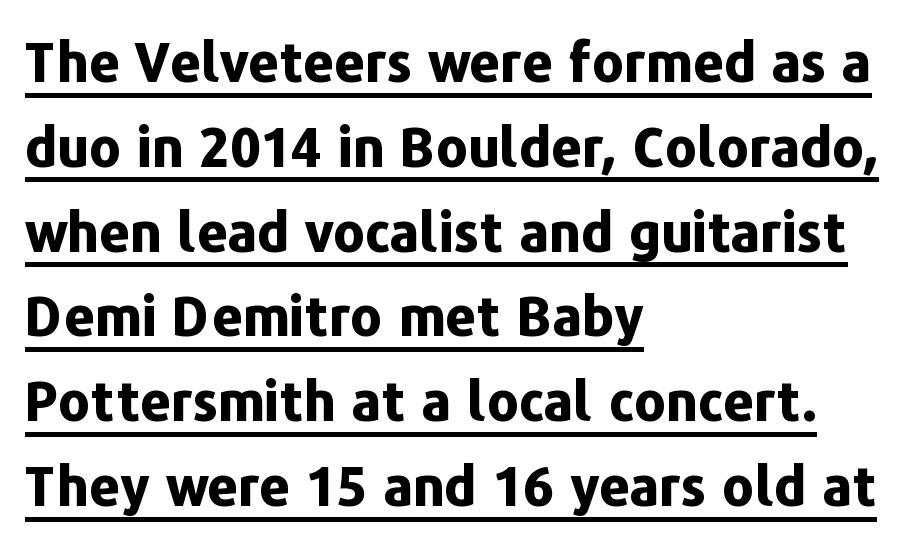
{"serif": "no", "italic": "no", "bold": "yes", "weight": "bold", "width": "normal", "stroke_contrast": "low", "x_height": "medium", "monospaced": "no", "underline": "yes", "align": "left", "line_spacing": "normal", "line_spacing_ratio": 1.57, "letter_spacing": "normal", "letter_spacing_em": 0.0, "glyph_px": 54}
